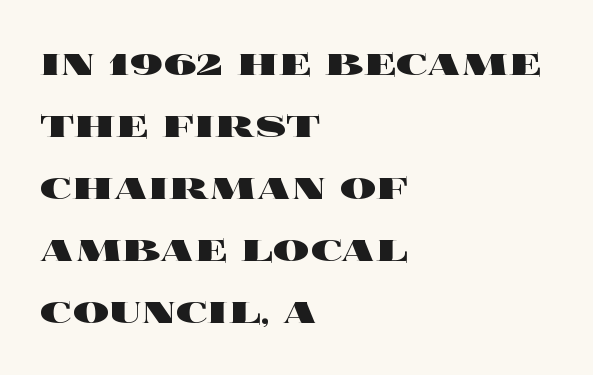
The image shows 45 px heavy, wide type, upright; set left-aligned, normal line spacing (1.38x), normal letter spacing, not underlined; a large x-height.
